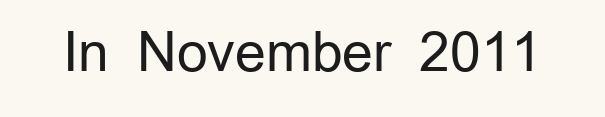
{"serif": "no", "italic": "no", "bold": "no", "weight": "regular", "width": "normal", "stroke_contrast": "low", "x_height": "medium", "monospaced": "no", "underline": "no", "letter_spacing": "normal", "letter_spacing_em": 0.0, "glyph_px": 54}
